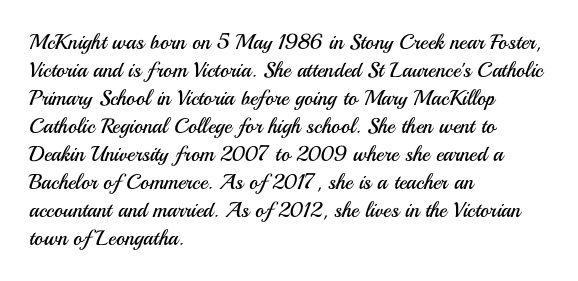
{"bold": "no", "underline": "no", "align": "left", "line_spacing": "normal", "line_spacing_ratio": 1.33, "letter_spacing": "normal", "letter_spacing_em": 0.0, "glyph_px": 21}
